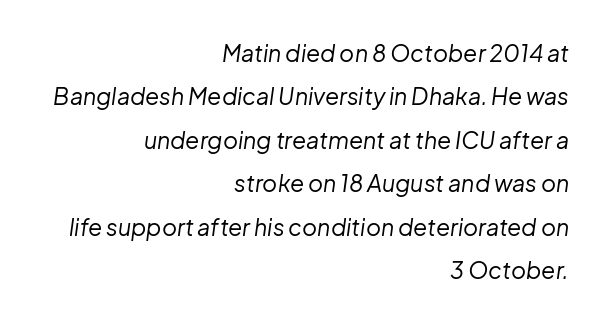
The image shows 23 px text type, italic (leaning right); set right-aligned, line spacing 1.89x, normal letter spacing, not underlined.
